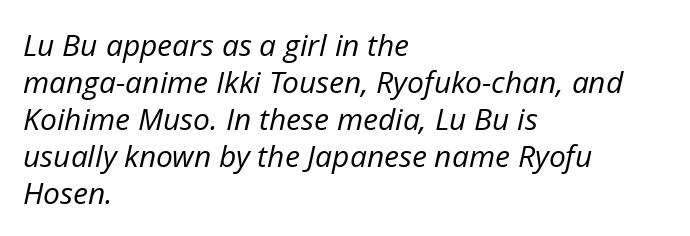
{"italic": "yes", "lean": "right", "slant_degrees": 12, "bold": "no", "weight": "regular", "width": "normal", "stroke_contrast": "low", "x_height": "medium", "monospaced": "no", "underline": "no", "align": "left", "line_spacing_ratio": 1.23, "letter_spacing": "normal", "letter_spacing_em": 0.0, "glyph_px": 30}
